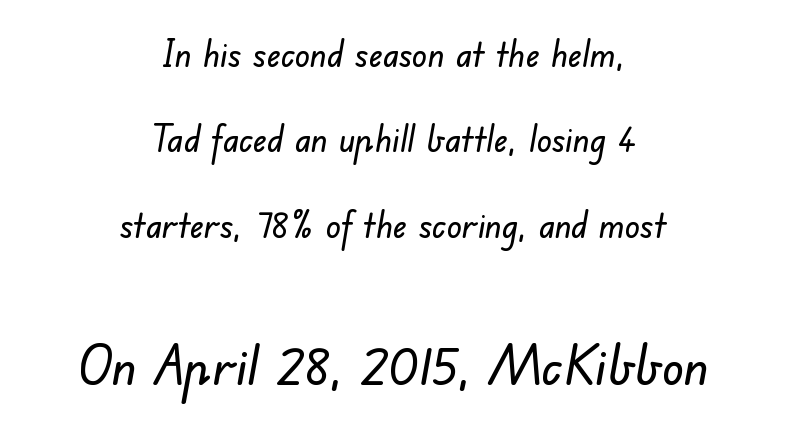
{"serif": "no", "width": "normal", "stroke_contrast": "low", "x_height": "small", "monospaced": "no", "underline": "no", "align": "center", "line_spacing": "loose", "line_spacing_ratio": 2.31, "letter_spacing": "normal", "letter_spacing_em": 0.0, "larger_block": "second", "size_ratio": 1.49, "glyph_px": 55}
